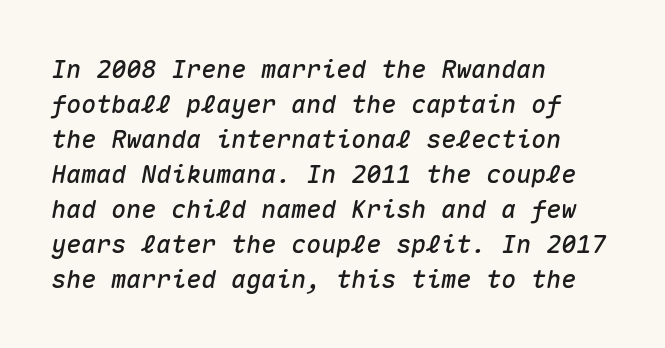
The image shows 25 px text type, italic (leaning right); set left-aligned, normal line spacing (1.4x), normal letter spacing, not underlined.
